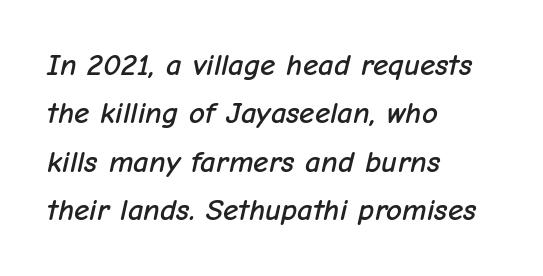
The image shows 31 px text type, italic (leaning right); set left-aligned, normal line spacing (1.56x), normal letter spacing, not underlined; low stroke contrast and a medium x-height.
